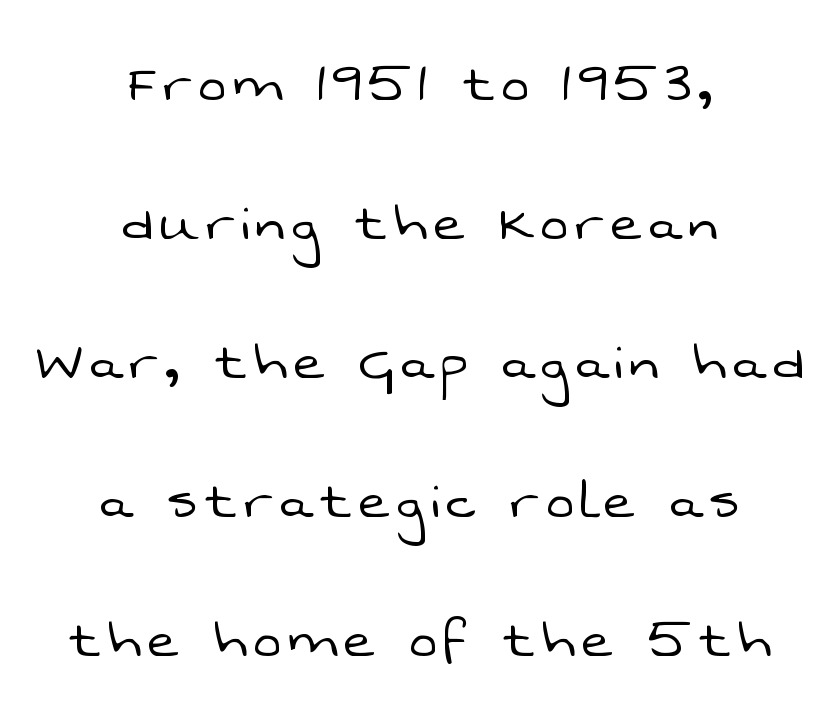
Q: Is the text bold? A: No.
Q: Is the typeface a serif or a sans-serif typeface? A: Sans-serif.
Q: Is the text underlined? A: No.
Q: How is the paragraph aligned? A: Centered.
Q: Is the spacing between lines tight, normal or loose? A: Loose.
Q: Width (condensed, normal, or wide)? A: Normal.
Q: Stroke contrast? A: Low.
Q: x-height? A: Medium.
Q: Monospaced? A: No.
